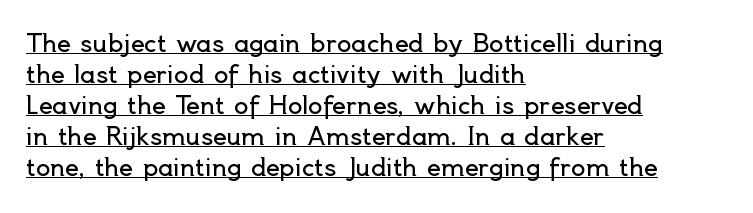
{"italic": "no", "bold": "no", "underline": "yes", "align": "left", "line_spacing": "normal", "line_spacing_ratio": 1.29, "letter_spacing": "normal", "letter_spacing_em": 0.0, "glyph_px": 24}
